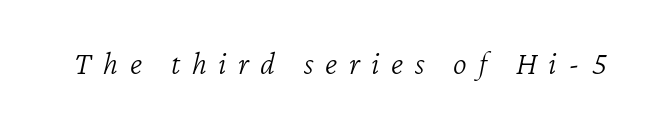
The image shows 33 px light type, italic (leaning right); set unusually wide letter spacing (+0.35 em), not underlined; low stroke contrast and a medium x-height.
